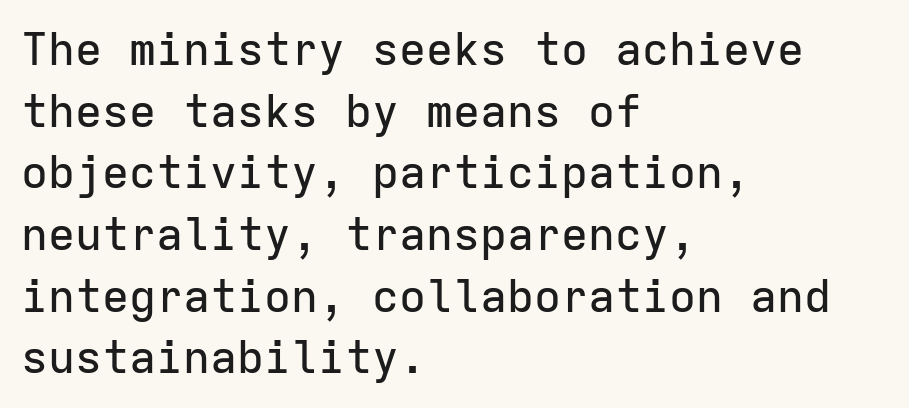
The image shows 45 px sans-serif type, upright, monospaced; set left-aligned, normal line spacing (1.37x), normal letter spacing, not underlined; low stroke contrast and a medium x-height.
